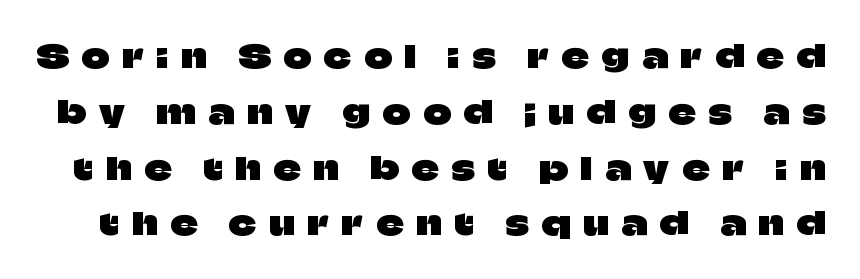
{"serif": "no", "italic": "no", "width": "normal", "stroke_contrast": "low", "x_height": "large", "monospaced": "no", "underline": "no", "line_spacing_ratio": 1.86, "letter_spacing": "wide", "letter_spacing_em": 0.43, "glyph_px": 30}
